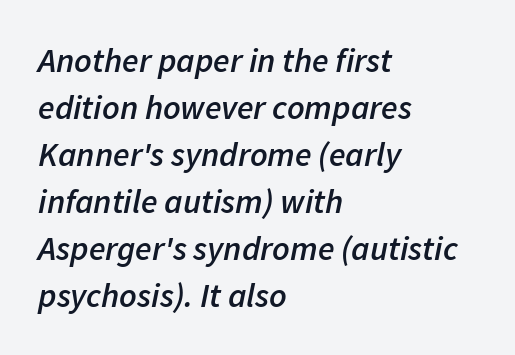
Q: Is the text bold? A: Semi-bold.
Q: Is the text italic (slanted)? A: Yes, it leans right by about 11 degrees.
Q: Is the text underlined? A: No.
Q: How is the paragraph aligned? A: Left-aligned.
Q: Is the spacing between letters normal or unusually wide? A: Normal.
Q: Is the spacing between lines tight, normal or loose? A: Normal.
Q: Width (condensed, normal, or wide)? A: Normal.
Q: Stroke contrast? A: Low.
Q: x-height? A: Medium.
Q: Monospaced? A: No.
